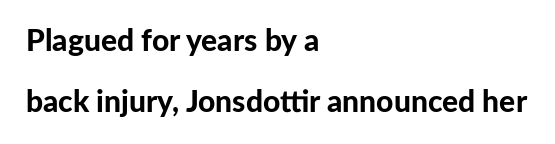
Words float on clear page, feet unadorned. Notice the wide empty band between every row — that's loose leading. The passage is arranged the way most books set body copy — flush left. Compared with an ordinary text face, these strokes are far heavier — a full bold. Proportional: the letters do not fall into vertical columns.
